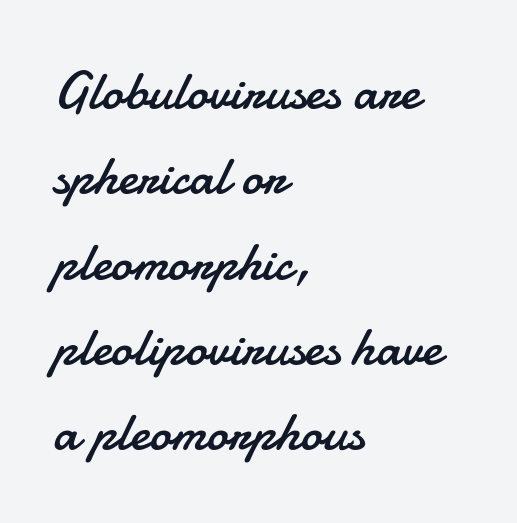
Summary of vertical rhythm: regular, with standard interline spacing. A quiet, ordinary-to-light weight characterises the typeface. The line texture is even and compact thanks to regular tracking. Glance below the letters and you will spot only blank space.
